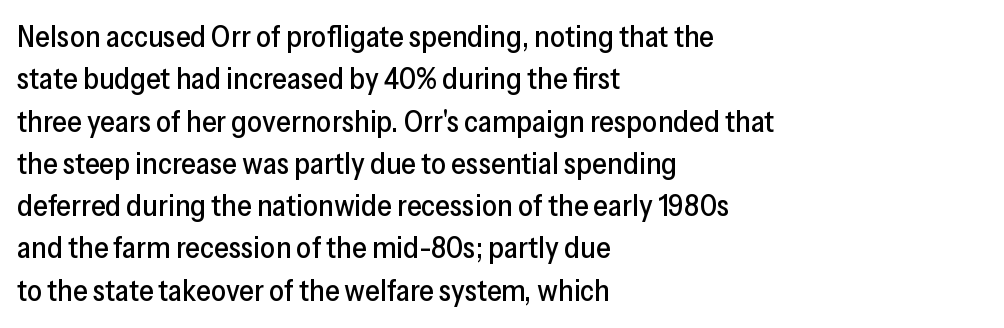
{"serif": "no", "italic": "no", "width": "normal", "stroke_contrast": "low", "x_height": "medium", "monospaced": "no", "underline": "no", "align": "left", "line_spacing": "normal", "line_spacing_ratio": 1.41, "letter_spacing": "normal", "letter_spacing_em": 0.0, "glyph_px": 30}
